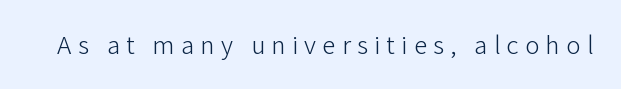
Letter spacing: wide. Is the type heavy? It reads as light-to-regular instead. Clear beneath every line of the passage. Every character sits straight up, as roman type does.
